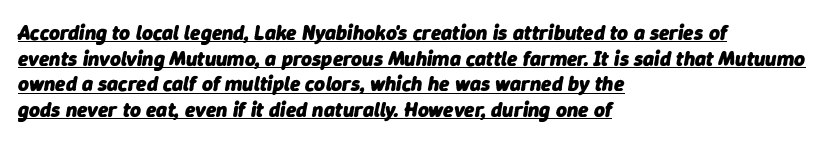
{"italic": "yes", "lean": "right", "slant_degrees": 9, "bold": "yes", "underline": "yes", "align": "left", "line_spacing_ratio": 1.22, "letter_spacing": "normal", "letter_spacing_em": 0.0, "glyph_px": 21}
